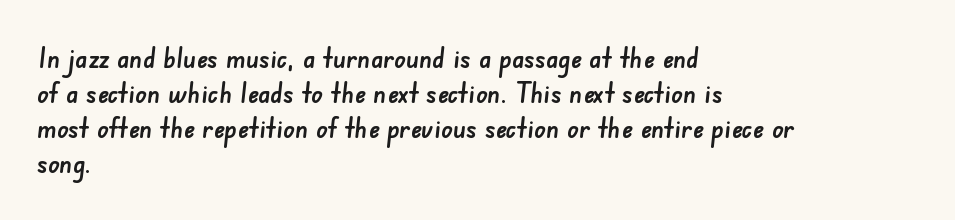
A typesetter would call this proportional, since set widths differ per character. The letters sit at their default tracking, neither squeezed nor spread. Serif or sans? Sans — the stroke terminals are bare. Alignment: flush left.
